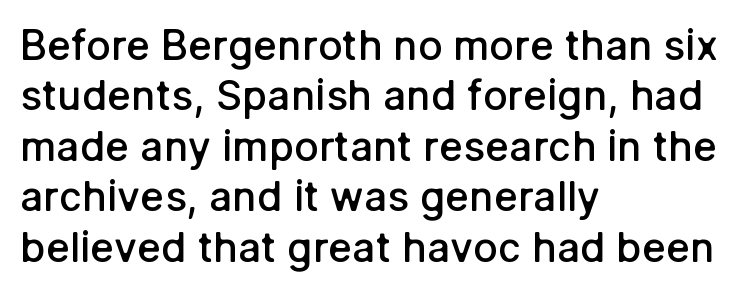
{"serif": "no", "italic": "no", "bold": "semi", "weight": "semibold", "width": "normal", "stroke_contrast": "low", "x_height": "medium", "monospaced": "no", "underline": "no", "align": "left", "line_spacing_ratio": 1.23, "letter_spacing": "normal", "letter_spacing_em": 0.0, "glyph_px": 41}
